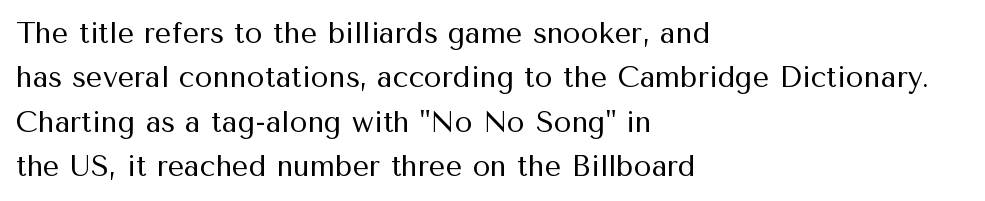
Q: Is the text bold? A: No.
Q: Is the text italic (slanted)? A: No, it is upright.
Q: Is the typeface a serif or a sans-serif typeface? A: Sans-serif.
Q: Is the text underlined? A: No.
Q: How is the paragraph aligned? A: Left-aligned.
Q: Is the spacing between letters normal or unusually wide? A: Normal.
Q: Is the spacing between lines tight, normal or loose? A: Normal.
Q: Width (condensed, normal, or wide)? A: Normal.
Q: Stroke contrast? A: Medium.
Q: x-height? A: Medium.
Q: Monospaced? A: No.
